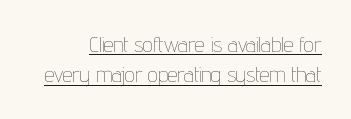
{"italic": "no", "bold": "no", "underline": "yes", "line_spacing": "normal", "line_spacing_ratio": 1.38, "letter_spacing": "normal", "letter_spacing_em": 0.0, "glyph_px": 22}
